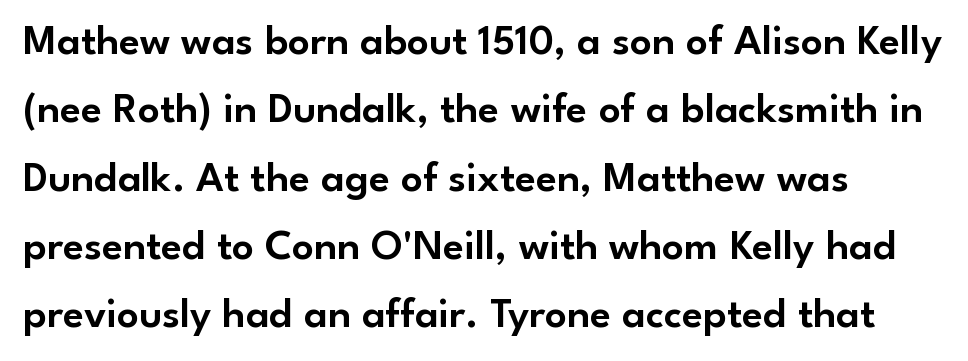
{"serif": "no", "italic": "no", "width": "normal", "stroke_contrast": "low", "x_height": "small", "monospaced": "no", "underline": "no", "align": "left", "line_spacing": "normal", "line_spacing_ratio": 1.59, "letter_spacing": "normal", "letter_spacing_em": 0.0, "glyph_px": 43}
